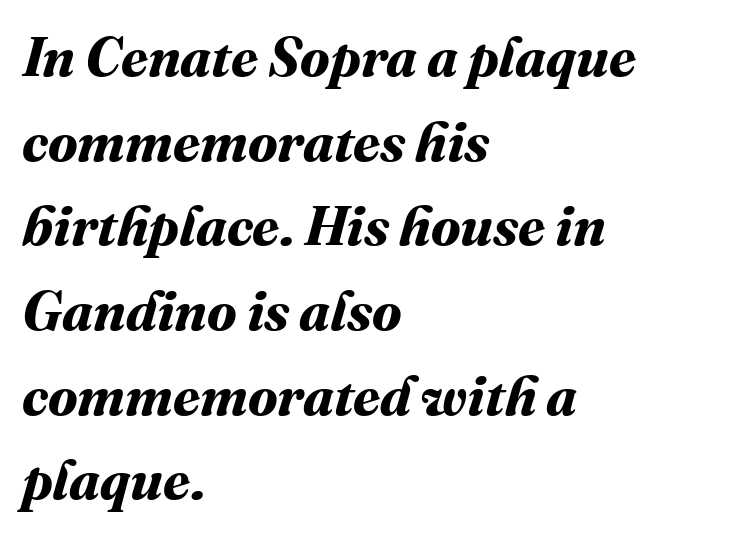
{"bold": "yes", "weight": "bold", "width": "normal", "stroke_contrast": "medium", "x_height": "medium", "monospaced": "no", "underline": "no", "align": "left", "line_spacing": "normal", "line_spacing_ratio": 1.54, "letter_spacing": "normal", "letter_spacing_em": 0.0, "glyph_px": 55}
